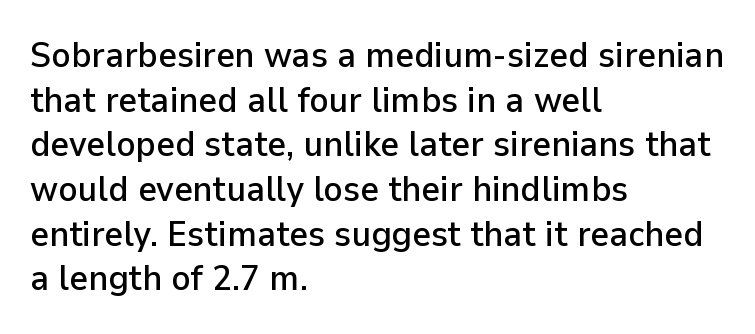
{"serif": "no", "italic": "no", "width": "normal", "stroke_contrast": "low", "x_height": "medium", "monospaced": "no", "underline": "no", "align": "left", "line_spacing_ratio": 1.24, "letter_spacing": "normal", "letter_spacing_em": 0.0, "glyph_px": 36}
